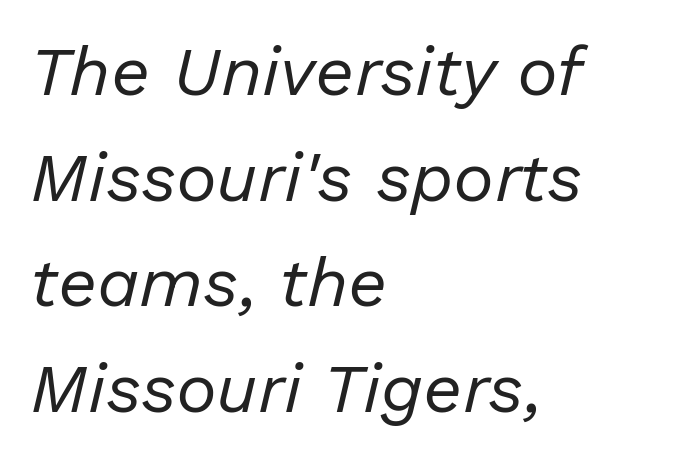
{"italic": "yes", "lean": "right", "slant_degrees": 13, "bold": "no", "weight": "regular", "width": "normal", "stroke_contrast": "low", "x_height": "medium", "monospaced": "no", "underline": "no", "align": "left", "line_spacing": "normal", "line_spacing_ratio": 1.53, "letter_spacing": "normal", "letter_spacing_em": 0.0, "glyph_px": 69}
